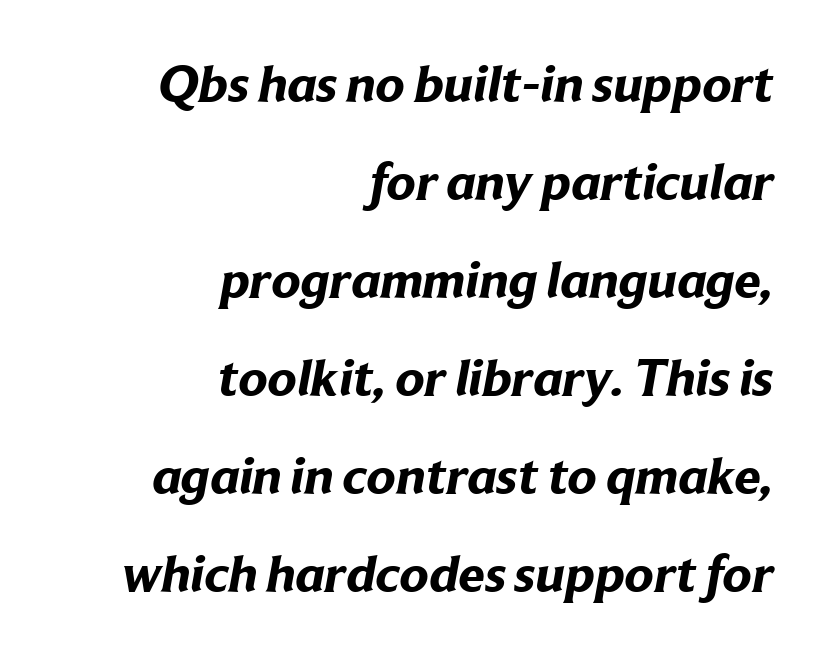
Q: Is the text bold? A: Yes.
Q: Is the typeface a serif or a sans-serif typeface? A: Sans-serif.
Q: Is the text underlined? A: No.
Q: How is the paragraph aligned? A: Right-aligned.
Q: Is the spacing between letters normal or unusually wide? A: Normal.
Q: Width (condensed, normal, or wide)? A: Normal.
Q: Stroke contrast? A: Low.
Q: x-height? A: Medium.
Q: Monospaced? A: No.
